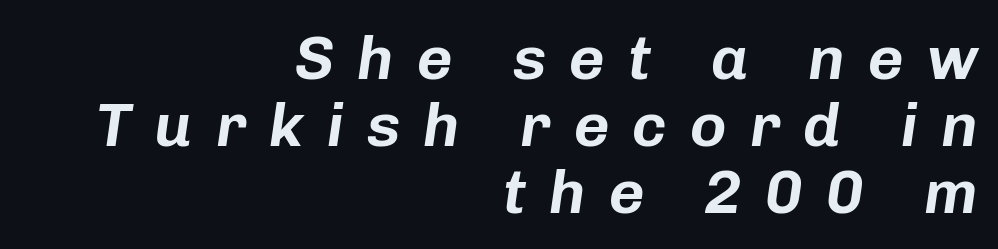
Check the space under the baseline: it is left empty. Looks like regular typesetting: each glyph gets only the width it needs. Is the letter spacing exaggerated? Yes — the characters are pushed far apart. The compositor pushed each line to the right boundary. Students, observe: this is what under-led, compact text looks like.
